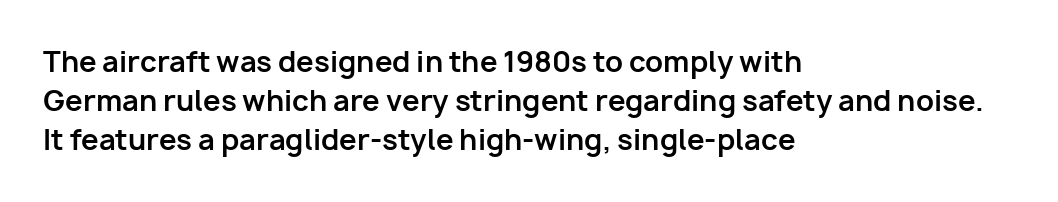
Varying glyph widths throughout — classic text-font behaviour. You can tell it's not italic because the verticals are truly vertical. I'd describe the lettering as bold — thick and assertive. The rows are spaced the way most documents space them. There is no visible air inserted between adjacent glyphs.
